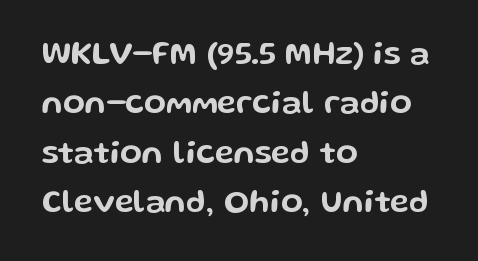
The image shows 32 px wide sans-serif type, upright; set left-aligned, normal line spacing (1.54x), normal letter spacing, not underlined; low stroke contrast and a medium x-height.
